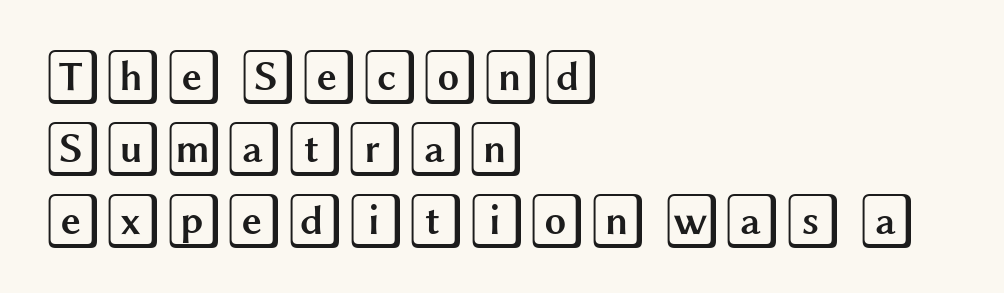
The baseline area is clear. Unlike italic type, these characters show no tilt at all. Leading matches the norm, producing a regular column. How are the letters spaced? Ordinarily, with no added tracking. The paragraph has a hard left edge and a soft right edge.
